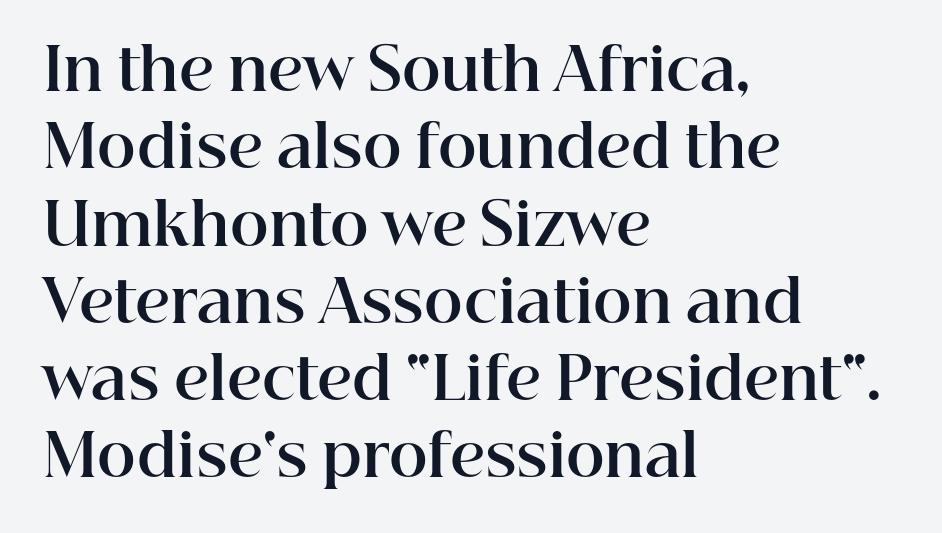
Q: Is the text bold? A: Yes.
Q: Is the text italic (slanted)? A: No, it is upright.
Q: Is the typeface a serif or a sans-serif typeface? A: Serif.
Q: Is the text underlined? A: No.
Q: How is the paragraph aligned? A: Left-aligned.
Q: Is the spacing between letters normal or unusually wide? A: Normal.
Q: Is the spacing between lines tight, normal or loose? A: Normal.
Q: Width (condensed, normal, or wide)? A: Normal.
Q: Stroke contrast? A: High.
Q: x-height? A: Medium.
Q: Monospaced? A: No.
